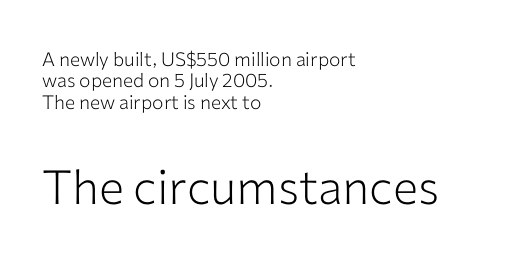
Size contrast runs from small at the top to large at the bottom. Very little white space separates one row of letters from the next. Ascenders rise straight up at ninety degrees. The letters advance in unequal steps, a hallmark of proportional type. Glyph-to-glyph distance matches everyday printed text.
